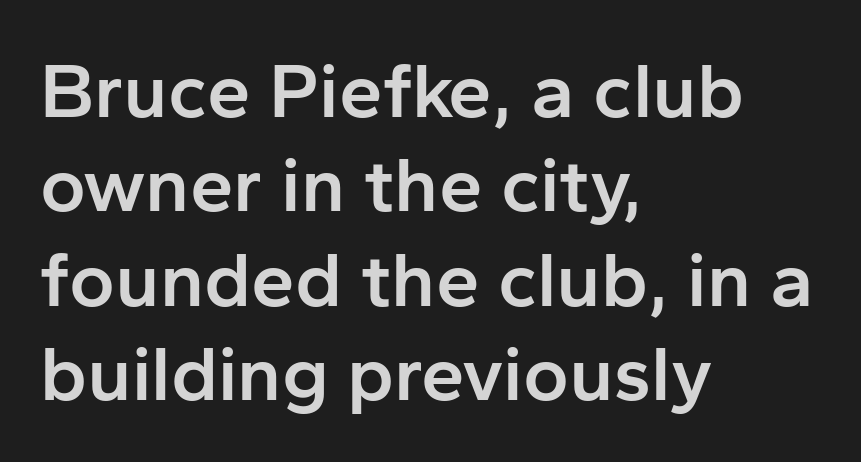
Check the space under the baseline: it is left empty. The letters stand upright; this is a roman face. Is the letter spacing exaggerated? No — it looks like the ordinary default. One-word summary of the alignment: left.
